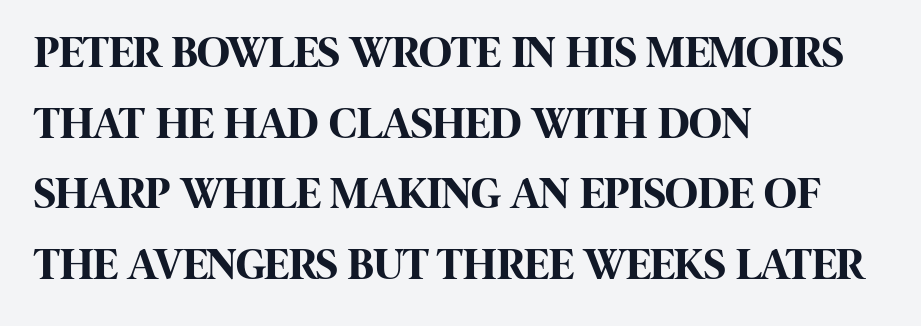
Q: Is the text bold? A: Yes.
Q: Is the text italic (slanted)? A: No, it is upright.
Q: Is the typeface a serif or a sans-serif typeface? A: Sans-serif.
Q: Is the text underlined? A: No.
Q: How is the paragraph aligned? A: Left-aligned.
Q: Is the spacing between letters normal or unusually wide? A: Normal.
Q: Is the spacing between lines tight, normal or loose? A: Normal.
Q: Width (condensed, normal, or wide)? A: Condensed.
Q: Stroke contrast? A: High.
Q: x-height? A: Large.
Q: Monospaced? A: No.
